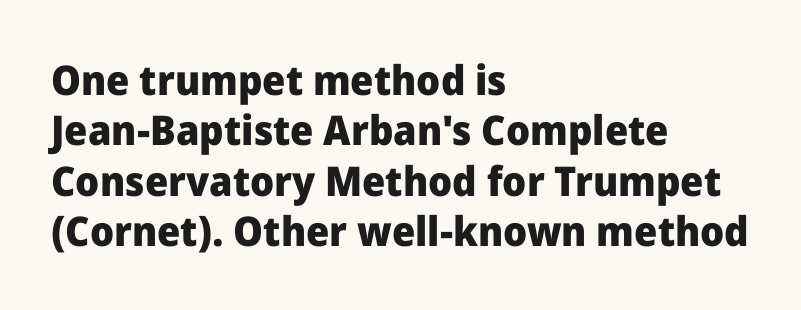
Q: Is the text bold? A: Yes.
Q: Is the text italic (slanted)? A: No, it is upright.
Q: Is the typeface a serif or a sans-serif typeface? A: Sans-serif.
Q: Is the text underlined? A: No.
Q: How is the paragraph aligned? A: Left-aligned.
Q: Is the spacing between letters normal or unusually wide? A: Normal.
Q: Width (condensed, normal, or wide)? A: Normal.
Q: Stroke contrast? A: Low.
Q: x-height? A: Medium.
Q: Monospaced? A: No.
